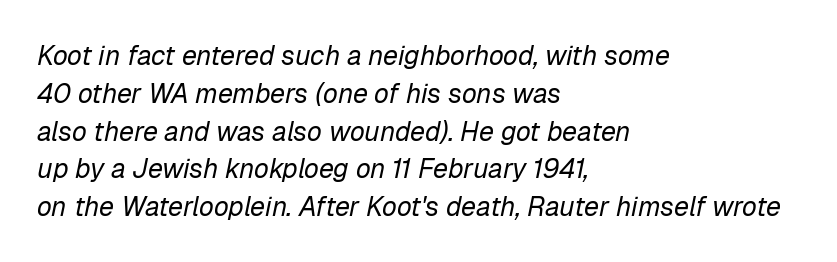
Ink coverage per letter is moderate at most. Does the lettering tilt? It does — this is italic. Has an underline been added? It has not. Each word holds together tightly as a unit, with standard inter-letter gaps.
